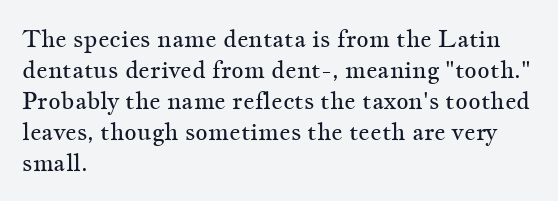
Q: Is the text bold? A: No.
Q: Is the text italic (slanted)? A: No, it is upright.
Q: Is the text underlined? A: No.
Q: How is the paragraph aligned? A: Left-aligned.
Q: Is the spacing between letters normal or unusually wide? A: Normal.
Q: Is the spacing between lines tight, normal or loose? A: Normal.
